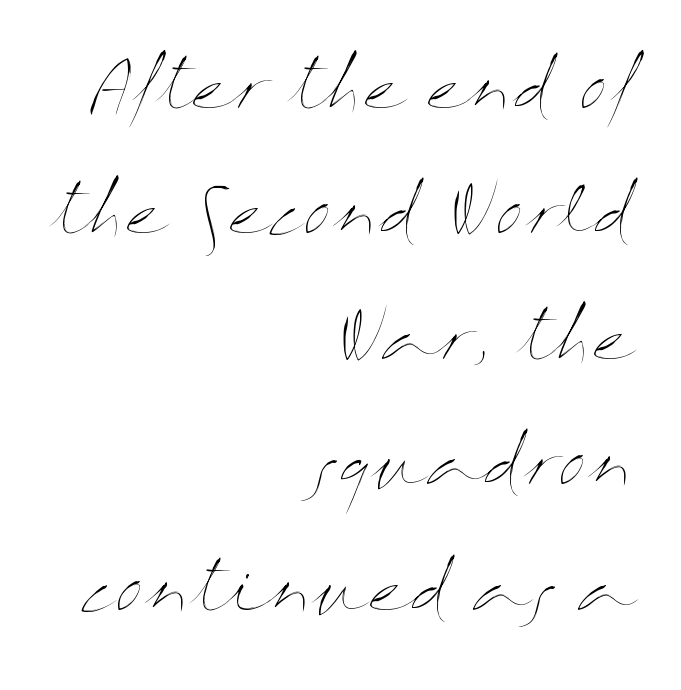
The image shows 64 px thin, wide type; set right-aligned, loose line spacing (1.96x), normal letter spacing, not underlined; medium stroke contrast and a medium x-height.
